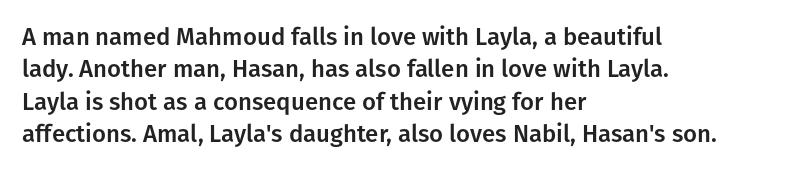
{"italic": "no", "underline": "no", "align": "left", "line_spacing": "normal", "line_spacing_ratio": 1.35, "letter_spacing": "normal", "letter_spacing_em": 0.0, "glyph_px": 24}
